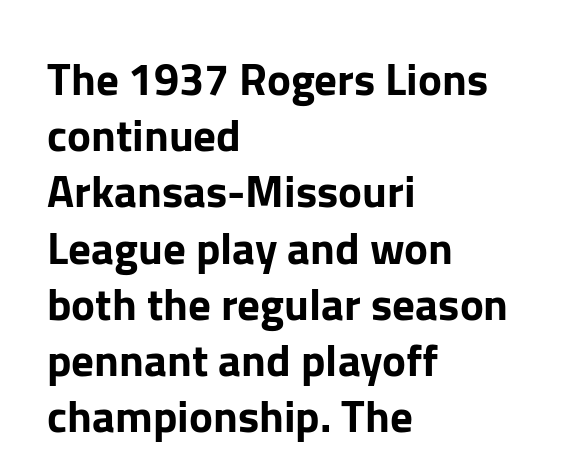
Q: Is the text italic (slanted)? A: No, it is upright.
Q: Is the typeface a serif or a sans-serif typeface? A: Sans-serif.
Q: Is the text underlined? A: No.
Q: How is the paragraph aligned? A: Left-aligned.
Q: Is the spacing between letters normal or unusually wide? A: Normal.
Q: Is the spacing between lines tight, normal or loose? A: Normal.
Q: Width (condensed, normal, or wide)? A: Normal.
Q: Stroke contrast? A: Low.
Q: x-height? A: Medium.
Q: Monospaced? A: No.
